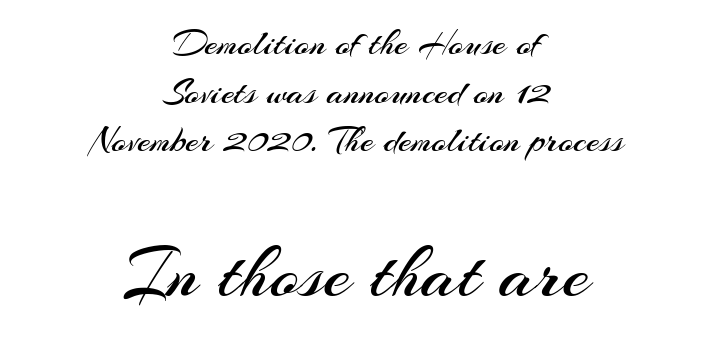
What's the leading like? Ordinary, nothing unusual. Each line is balanced around a shared central axis. Stroke terminals: plain, sans-serif.
